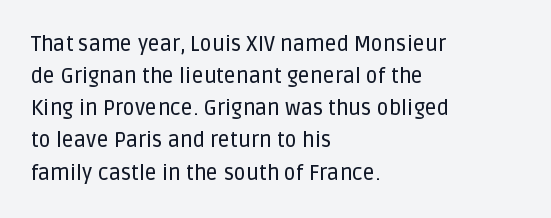
Layout note: lines flush left. The string is rendered with underlining switched off. The line texture is even and compact thanks to regular tracking. A roman cut, with each character standing at attention. The space between consecutive lines is moderate.
